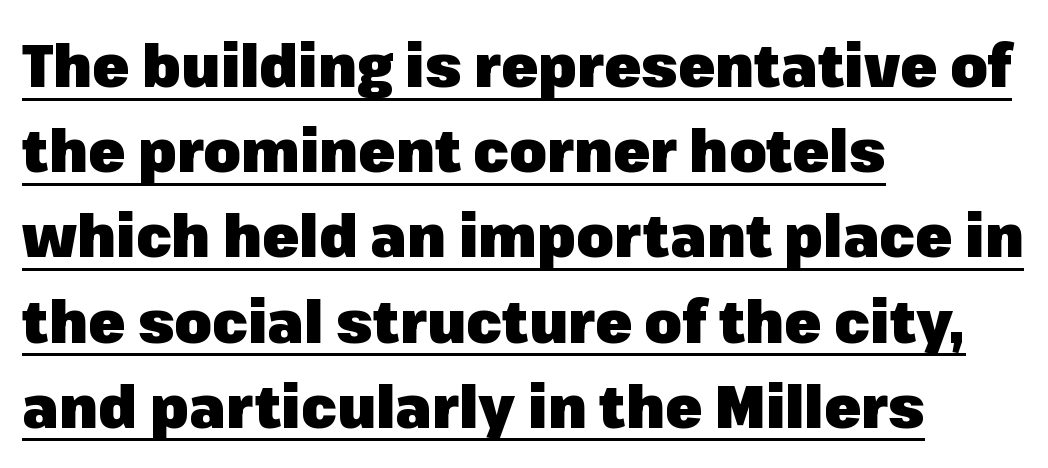
Posture: vertical. Note the varied advance widths — an 'i' is clearly narrower than an 'm'. The passage shown is typeset with a sans-serif family. The passage is arranged the way most books set body copy — flush left.
